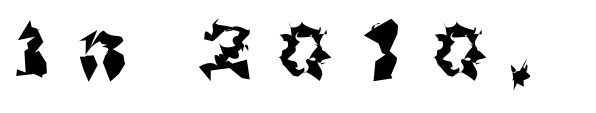
{"serif": "no", "italic": "no", "width": "normal", "stroke_contrast": "medium", "x_height": "medium", "monospaced": "no", "underline": "no", "letter_spacing": "wide", "letter_spacing_em": 0.4, "glyph_px": 74}
